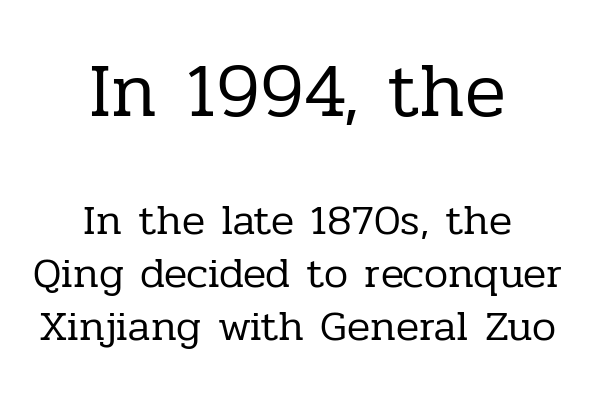
Unmarked baselines from the first word to the last. This layout puts the oversized block above and the modest block below. The weight tops out at a normal text grade. The whitespace from short lines is split evenly between both sides. A typesetter would call this proportional, since set widths differ per character. Check where the strokes stop: tiny serifs finish them off.
